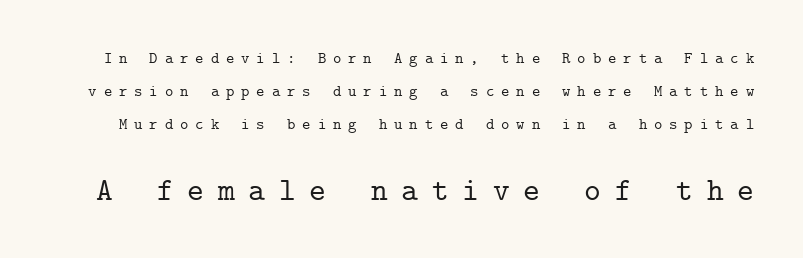
The image shows 32 px serif type, upright, monospaced; set loose line spacing (2.06x), unusually wide letter spacing (+0.43 em), not underlined; the second (bottom) block is 2.0x larger; low stroke contrast and a medium x-height.
